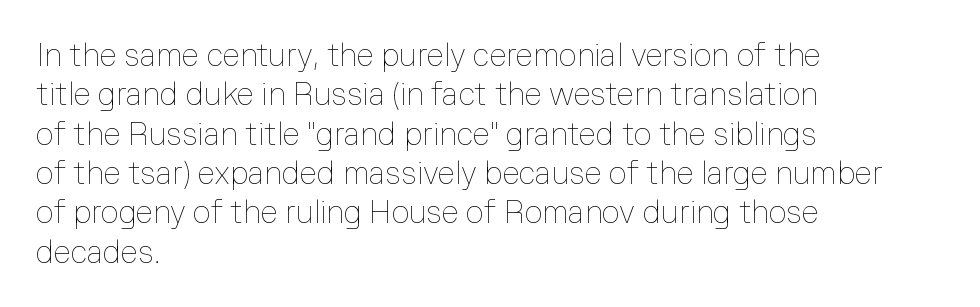
The text block is weighted toward the left margin, trailing off unevenly rightward. The letterforms sit shoulder to shoulder at normal distance. Nope, not italic — everything's standing straight. Vertically, the passage feels balanced, rows spaced as you'd expect.
